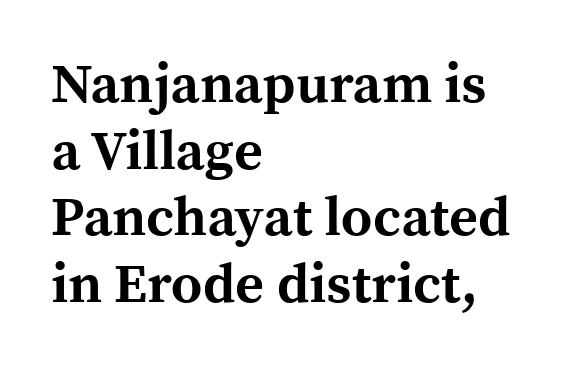
{"serif": "yes", "italic": "no", "bold": "yes", "weight": "bold", "width": "normal", "x_height": "medium", "monospaced": "no", "underline": "no", "align": "left", "line_spacing_ratio": 1.21, "letter_spacing": "normal", "letter_spacing_em": 0.0, "glyph_px": 55}
